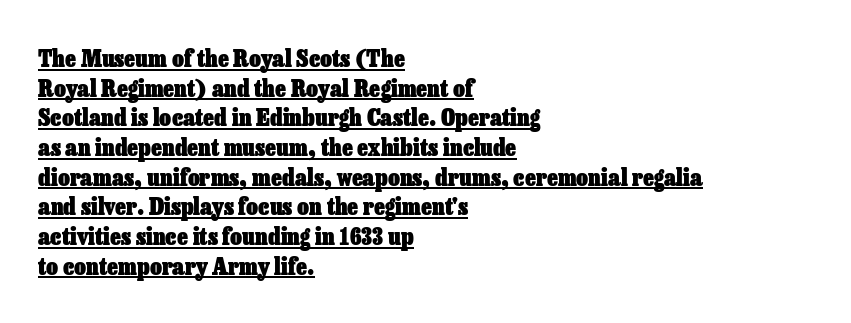
Q: Is the text bold? A: Yes.
Q: Is the text italic (slanted)? A: No, it is upright.
Q: Is the text underlined? A: Yes.
Q: How is the paragraph aligned? A: Left-aligned.
Q: Is the spacing between letters normal or unusually wide? A: Normal.
Q: Is the spacing between lines tight, normal or loose? A: Normal.
